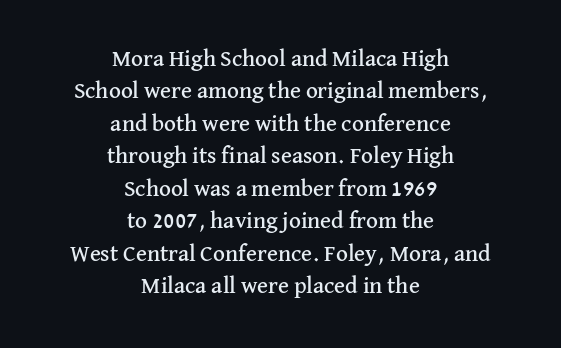
No extra tracking has been applied to these lines. Designer's note — italics off, roman on. The passage shown stacks its lines at a standard gap. Compared with a flush-left layout, this one balances lines on the center instead. The space directly below the letters is spotless.
